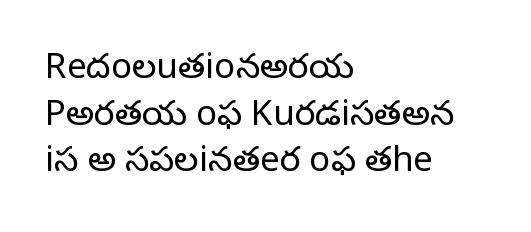
{"serif": "yes", "italic": "no", "bold": "no", "weight": "regular", "width": "normal", "stroke_contrast": "low", "x_height": "large", "monospaced": "no", "underline": "no", "align": "left", "line_spacing": "normal", "line_spacing_ratio": 1.33, "letter_spacing": "normal", "letter_spacing_em": 0.0, "glyph_px": 35}
